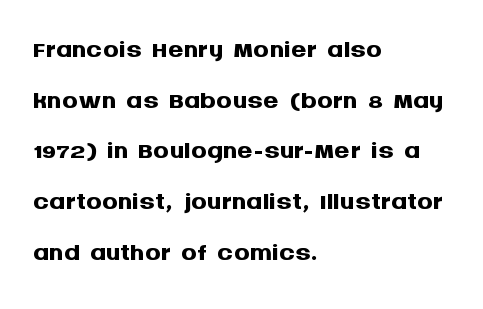
Note the varied advance widths — an 'i' is clearly narrower than an 'm'. The letters carry no serifs — their stems end cleanly without finishing strokes. This sample uses plain, unmodified letter spacing. Does the lettering tilt? It doesn't — this is upright.
